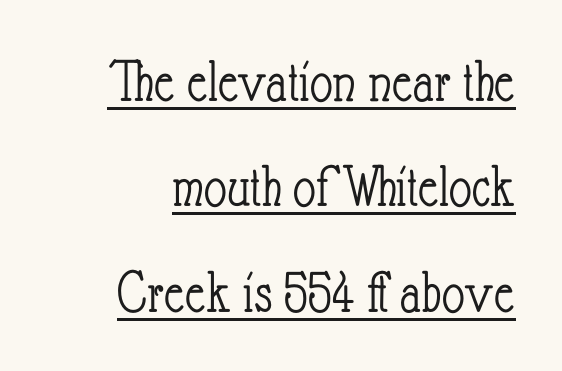
Q: Is the text bold? A: No.
Q: Is the text italic (slanted)? A: No, it is upright.
Q: Is the text underlined? A: Yes.
Q: How is the paragraph aligned? A: Right-aligned.
Q: Is the spacing between letters normal or unusually wide? A: Normal.
Q: Is the spacing between lines tight, normal or loose? A: Normal.
Q: Width (condensed, normal, or wide)? A: Condensed.
Q: Stroke contrast? A: Low.
Q: x-height? A: Small.
Q: Monospaced? A: No.
